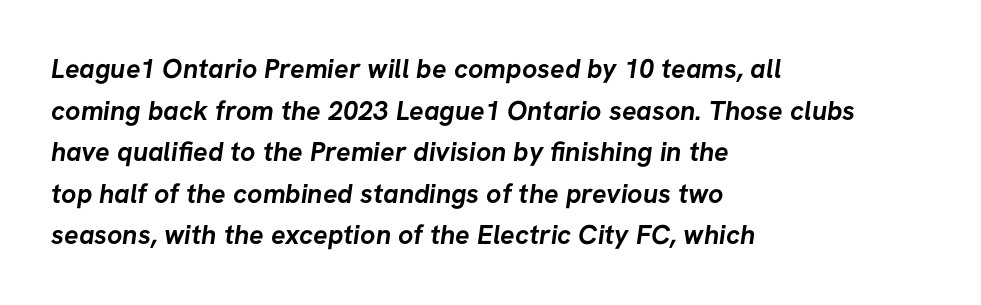
{"bold": "yes", "underline": "no", "align": "left", "line_spacing": "normal", "line_spacing_ratio": 1.54, "letter_spacing": "normal", "letter_spacing_em": 0.0, "glyph_px": 27}
